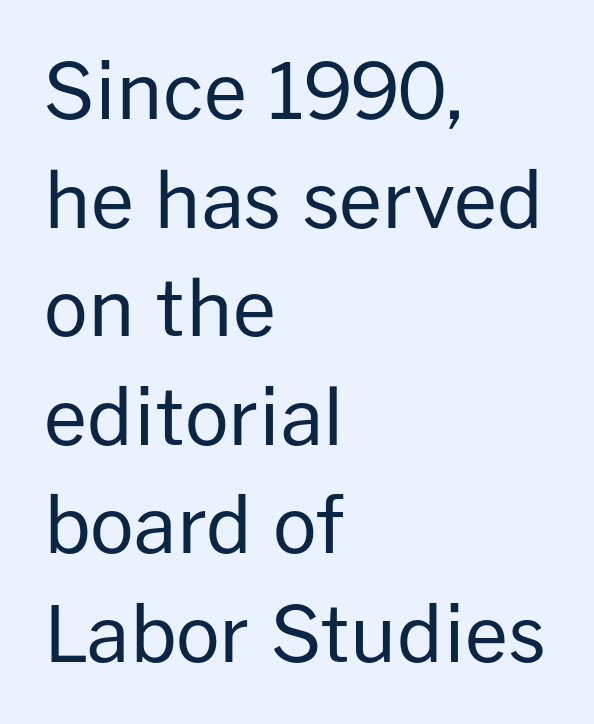
Q: Is the text bold? A: No.
Q: Is the text italic (slanted)? A: No, it is upright.
Q: Is the typeface a serif or a sans-serif typeface? A: Sans-serif.
Q: Is the text underlined? A: No.
Q: How is the paragraph aligned? A: Left-aligned.
Q: Is the spacing between letters normal or unusually wide? A: Normal.
Q: Is the spacing between lines tight, normal or loose? A: Normal.
Q: Width (condensed, normal, or wide)? A: Normal.
Q: Stroke contrast? A: Low.
Q: x-height? A: Medium.
Q: Monospaced? A: No.
